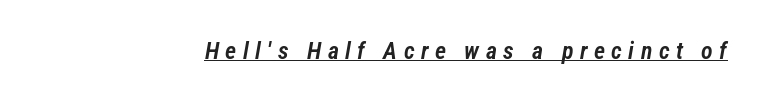
{"italic": "yes", "lean": "right", "slant_degrees": 12, "bold": "semi", "underline": "yes", "letter_spacing": "wide", "letter_spacing_em": 0.27, "glyph_px": 24}
